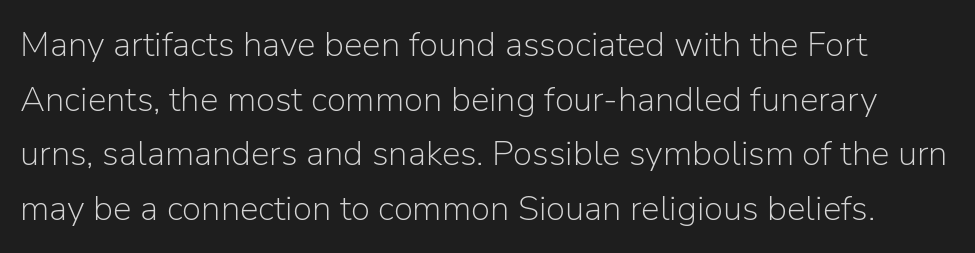
Q: Is the text bold? A: No.
Q: Is the text italic (slanted)? A: No, it is upright.
Q: Is the typeface a serif or a sans-serif typeface? A: Sans-serif.
Q: Is the text underlined? A: No.
Q: Is the spacing between letters normal or unusually wide? A: Normal.
Q: Is the spacing between lines tight, normal or loose? A: Normal.
Q: Width (condensed, normal, or wide)? A: Normal.
Q: Stroke contrast? A: Low.
Q: x-height? A: Medium.
Q: Monospaced? A: No.
